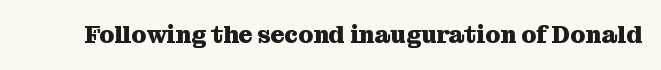
What stands out about the letter spacing? Nothing — it is the standard amount. Upright lettering throughout. Bold? Absolutely — the strokes are thick and heavy. The glyphs are unaccompanied by any horizontal stroke below them.
